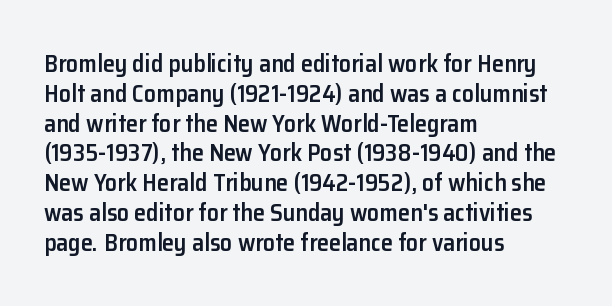
Q: Is the text bold? A: Semi-bold.
Q: Is the text italic (slanted)? A: No, it is upright.
Q: Is the text underlined? A: No.
Q: How is the paragraph aligned? A: Left-aligned.
Q: Is the spacing between letters normal or unusually wide? A: Normal.
